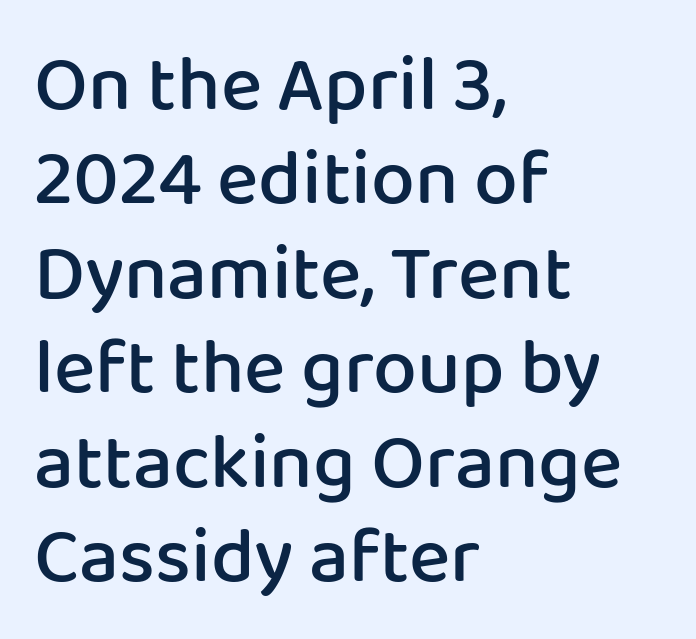
Q: Is the text bold? A: Semi-bold.
Q: Is the text italic (slanted)? A: No, it is upright.
Q: Is the typeface a serif or a sans-serif typeface? A: Sans-serif.
Q: Is the text underlined? A: No.
Q: How is the paragraph aligned? A: Left-aligned.
Q: Is the spacing between letters normal or unusually wide? A: Normal.
Q: Width (condensed, normal, or wide)? A: Normal.
Q: Stroke contrast? A: Low.
Q: x-height? A: Medium.
Q: Monospaced? A: No.
